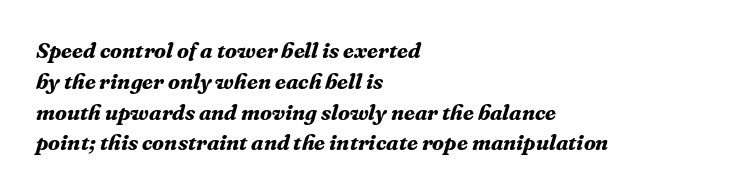
Q: Is the text bold? A: Yes.
Q: Is the text italic (slanted)? A: Yes, it leans right by about 16 degrees.
Q: Is the text underlined? A: No.
Q: How is the paragraph aligned? A: Left-aligned.
Q: Is the spacing between letters normal or unusually wide? A: Normal.
Q: Is the spacing between lines tight, normal or loose? A: Normal.
